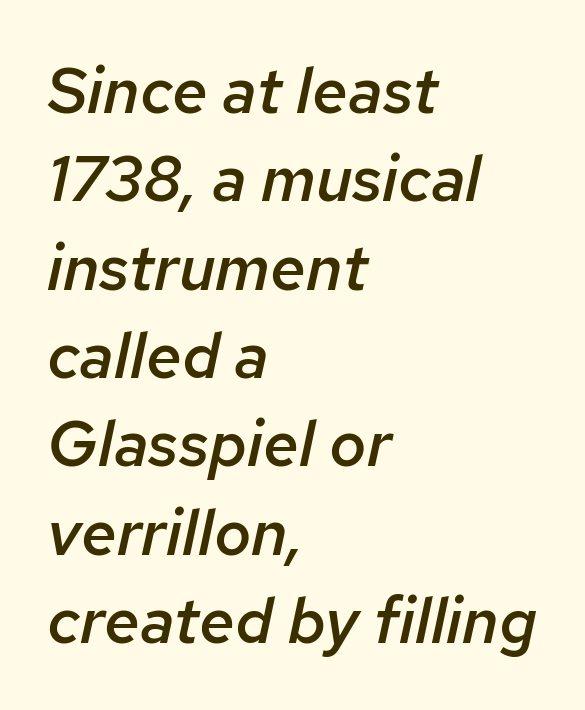
{"italic": "yes", "lean": "right", "slant_degrees": 12, "bold": "semi", "weight": "semibold", "width": "normal", "stroke_contrast": "low", "x_height": "medium", "monospaced": "no", "underline": "no", "align": "left", "line_spacing": "normal", "line_spacing_ratio": 1.38, "letter_spacing": "normal", "letter_spacing_em": 0.0, "glyph_px": 64}
